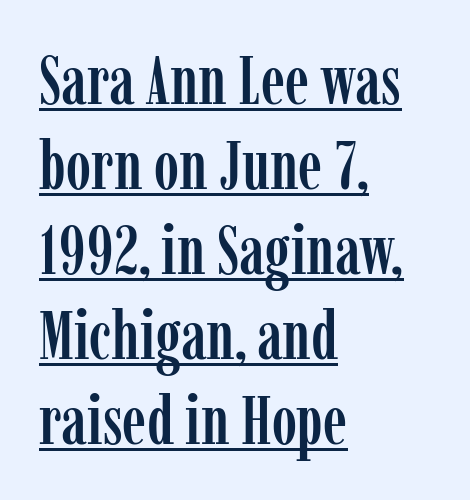
Q: Is the text italic (slanted)? A: No, it is upright.
Q: Is the typeface a serif or a sans-serif typeface? A: Serif.
Q: Is the text underlined? A: Yes.
Q: How is the paragraph aligned? A: Left-aligned.
Q: Is the spacing between letters normal or unusually wide? A: Normal.
Q: Is the spacing between lines tight, normal or loose? A: Normal.
Q: Width (condensed, normal, or wide)? A: Condensed.
Q: Stroke contrast? A: Low.
Q: x-height? A: Medium.
Q: Monospaced? A: No.
